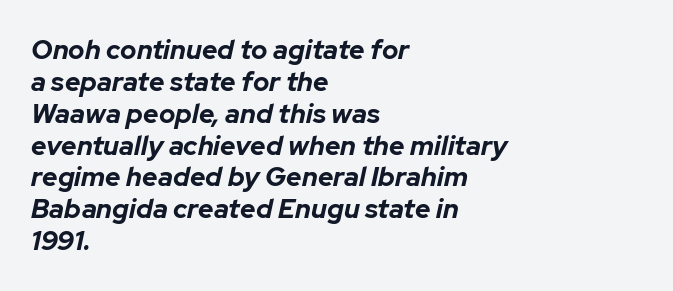
The image shows 27 px bold type, italic (leaning right); set left-aligned, line spacing 1.18x, normal letter spacing, not underlined.
